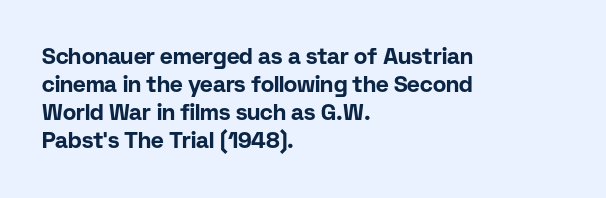
The axis of the letterforms is exactly vertical. Leftover space on each line is placed entirely after the last word. Each row of text sits above clean, open space. Students, note that the glyphs here touch the page at normal intervals.
